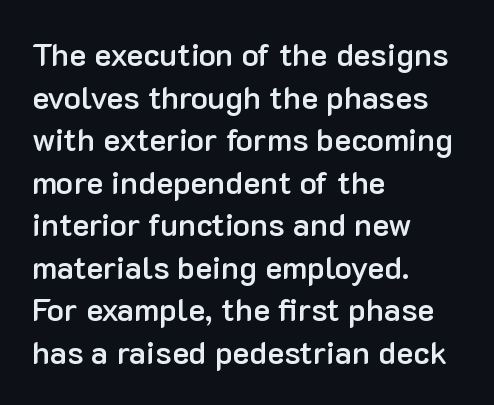
{"serif": "no", "italic": "no", "bold": "semi", "weight": "semibold", "width": "normal", "stroke_contrast": "low", "x_height": "medium", "monospaced": "no", "underline": "no", "align": "left", "line_spacing": "normal", "line_spacing_ratio": 1.33, "letter_spacing": "normal", "letter_spacing_em": 0.0, "glyph_px": 32}
